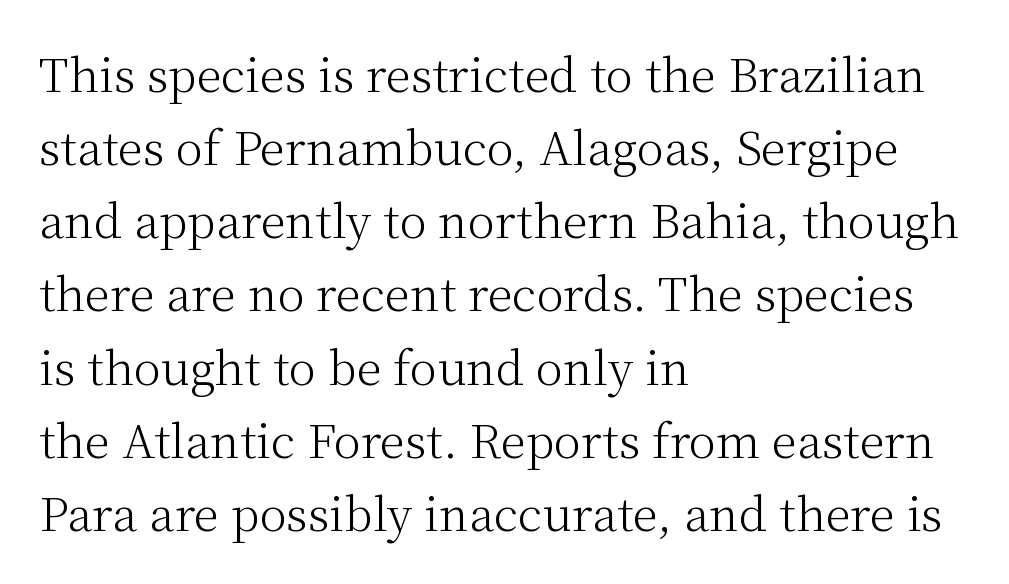
The line texture is even and compact thanks to regular tracking. One glance says typical: line gaps are just what's usual. The rendering uses natural spacing where letterforms have individual widths. Casual observation: everything's shoved over to the left.
